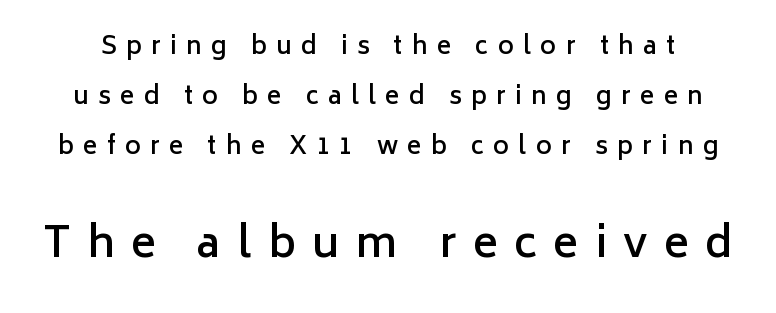
{"serif": "no", "italic": "no", "bold": "semi", "weight": "semibold", "width": "normal", "stroke_contrast": "low", "x_height": "medium", "monospaced": "no", "underline": "no", "line_spacing": "loose", "line_spacing_ratio": 2.08, "letter_spacing": "wide", "letter_spacing_em": 0.39, "larger_block": "second", "size_ratio": 1.75, "glyph_px": 42}
